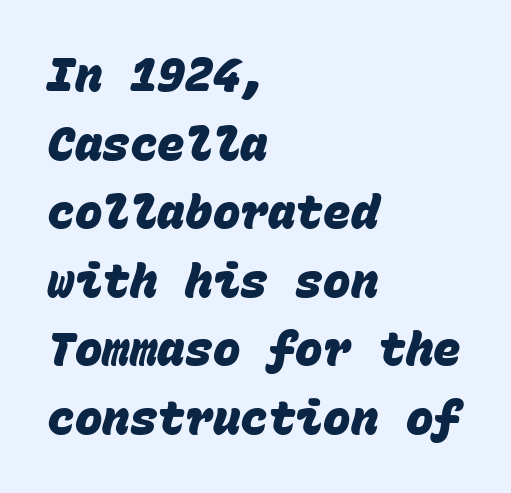
The image shows 46 px heavy sans-serif type, monospaced; set left-aligned, normal line spacing (1.49x), normal letter spacing, not underlined; low stroke contrast and a large x-height.
